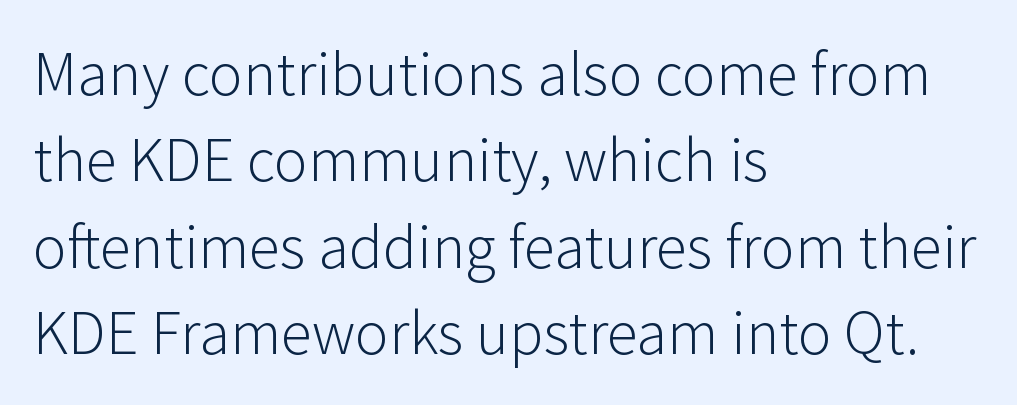
The image shows 63 px light sans-serif type, upright; set left-aligned, normal line spacing (1.37x), normal letter spacing, not underlined; low stroke contrast and a medium x-height.
